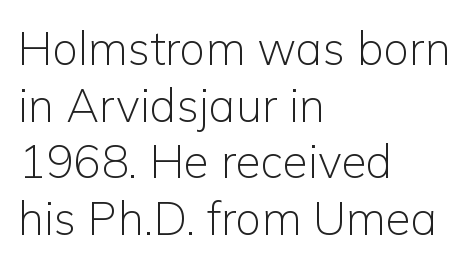
Q: Is the text bold? A: No.
Q: Is the text italic (slanted)? A: No, it is upright.
Q: Is the typeface a serif or a sans-serif typeface? A: Sans-serif.
Q: Is the text underlined? A: No.
Q: How is the paragraph aligned? A: Left-aligned.
Q: Is the spacing between letters normal or unusually wide? A: Normal.
Q: Width (condensed, normal, or wide)? A: Normal.
Q: Stroke contrast? A: Low.
Q: x-height? A: Medium.
Q: Monospaced? A: No.
